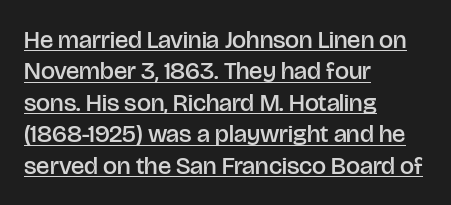
The image shows 25 px text type, upright; set left-aligned, normal line spacing (1.26x), normal letter spacing, underlined.
